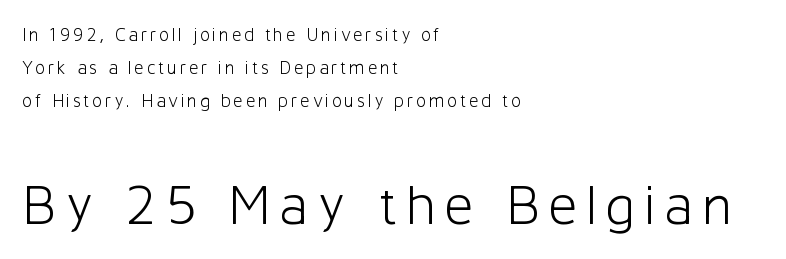
Reading down the block, your eye returns to a fixed left position each line. The area under the type is left untouched. The strokes are not fattened; the text isn't bold. This sample uses a sans-serif face. Rendered with straight, roman letterforms. Between these two stacked blocks, the lower one wins on size.
